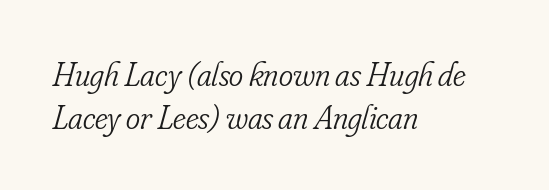
{"serif": "yes", "italic": "yes", "lean": "right", "slant_degrees": 16, "bold": "no", "weight": "light", "width": "condensed", "stroke_contrast": "low", "x_height": "small", "monospaced": "no", "underline": "no", "align": "left", "line_spacing": "normal", "line_spacing_ratio": 1.26, "letter_spacing": "normal", "letter_spacing_em": 0.0, "glyph_px": 34}
